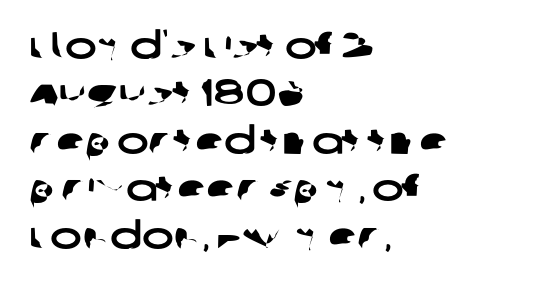
The image shows 38 px wide sans-serif type; set left-aligned, normal line spacing (1.25x), normal letter spacing, not underlined; low stroke contrast and a large x-height.
